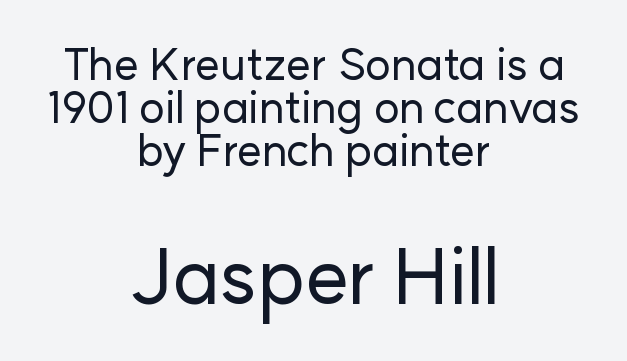
This sample has the flowing, uneven cadence of proportional lettering. Of the two passages, the one underneath uses the larger point size. Tracking value appears to be zero — textbook default spacing. Stroke terminals: plain, sans-serif.
